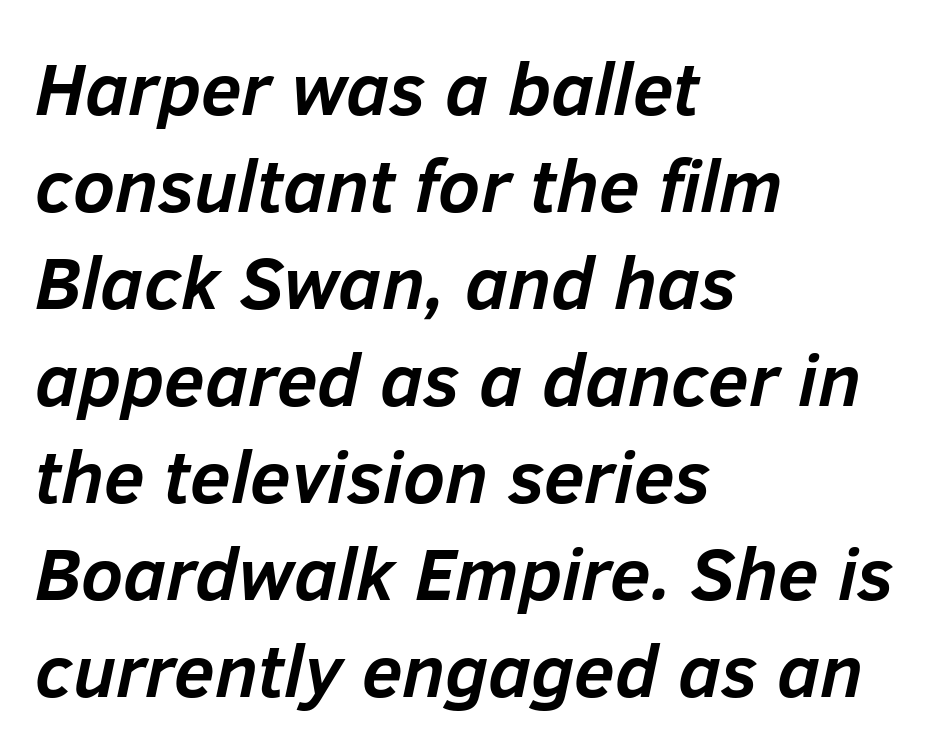
Standard letterfit; no display-style spreading of the glyphs. Looks like regular typesetting: each glyph gets only the width it needs. Decoration check: the copy has no underline. An italicized treatment has been applied to the whole sample. The lines sit at an ordinary, default distance from one another.
